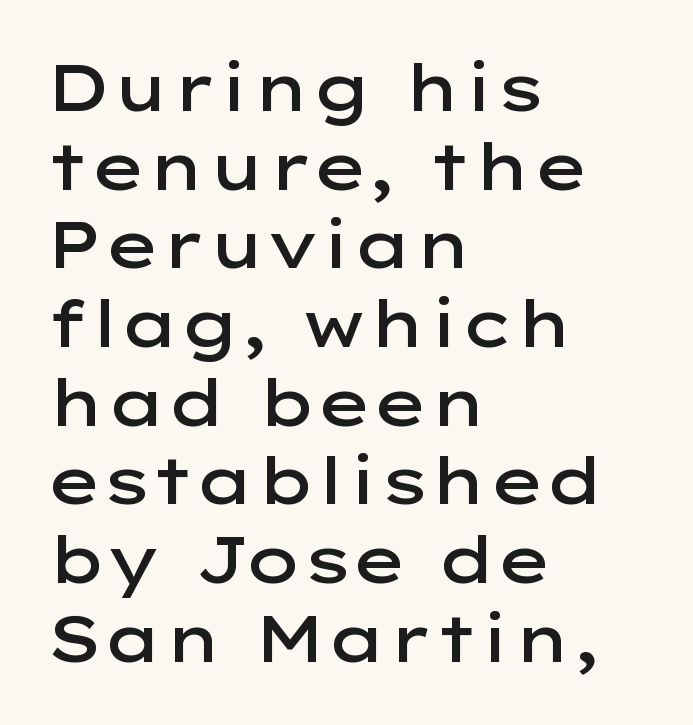
{"serif": "no", "italic": "no", "bold": "semi", "weight": "semibold", "width": "wide", "stroke_contrast": "low", "x_height": "medium", "monospaced": "no", "underline": "no", "align": "left", "line_spacing_ratio": 1.21, "letter_spacing": "normal", "letter_spacing_em": 0.0, "glyph_px": 65}
